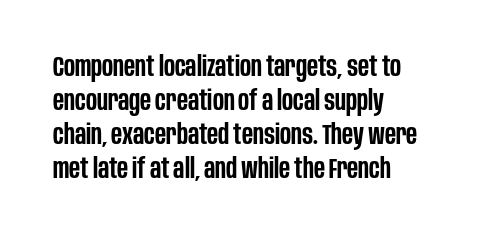
The image shows 28 px semibold, condensed sans-serif type, upright; set left-aligned, line spacing 1.21x, normal letter spacing, not underlined; low stroke contrast and a large x-height.
